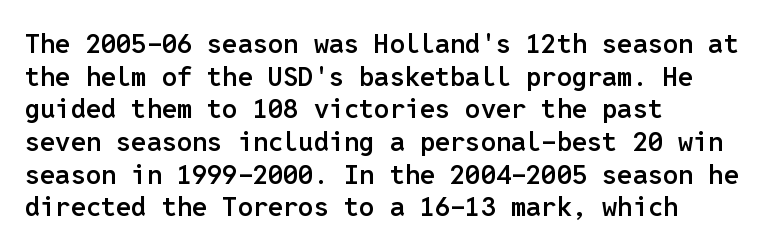
Q: Is the text bold? A: Semi-bold.
Q: Is the text italic (slanted)? A: No, it is upright.
Q: Is the text underlined? A: No.
Q: How is the paragraph aligned? A: Left-aligned.
Q: Is the spacing between letters normal or unusually wide? A: Normal.
